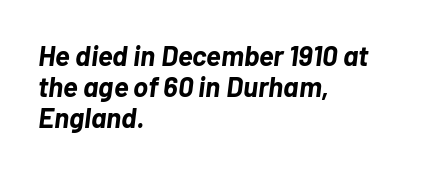
The image shows 28 px bold type, italic (leaning right); set left-aligned, tight line spacing (1.11x), normal letter spacing, not underlined; low stroke contrast and a medium x-height.
